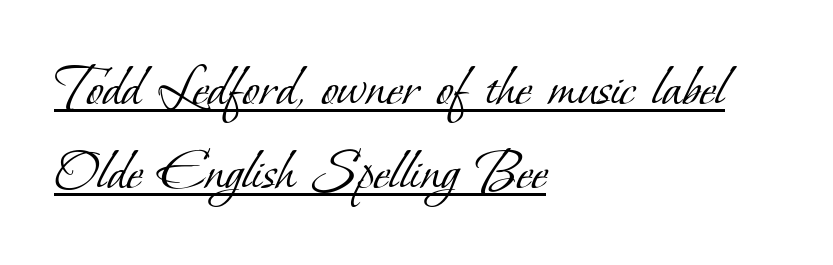
Note the varied advance widths — an 'i' is clearly narrower than an 'm'. Old-style or modern, the face here clearly has serifs. Students, observe the line beneath the letters — that is underlining. Caption: standard tracking, unaltered.
